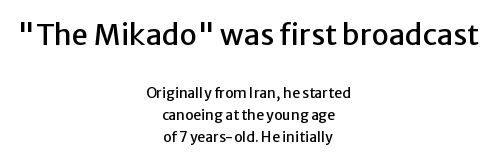
{"serif": "no", "italic": "no", "width": "normal", "stroke_contrast": "low", "x_height": "medium", "monospaced": "no", "underline": "no", "align": "center", "line_spacing": "normal", "line_spacing_ratio": 1.55, "letter_spacing": "normal", "letter_spacing_em": 0.0, "larger_block": "first", "size_ratio": 2.07, "glyph_px": 29}
